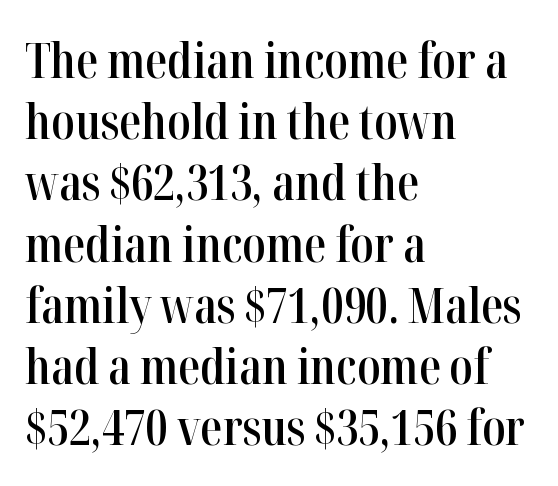
A serif font was chosen for this passage. The rendering keeps characters at their native spacing. The words here are not underlined. The font is running at a semibold setting, under full bold. A typesetter would mark this as roman, not italic.
